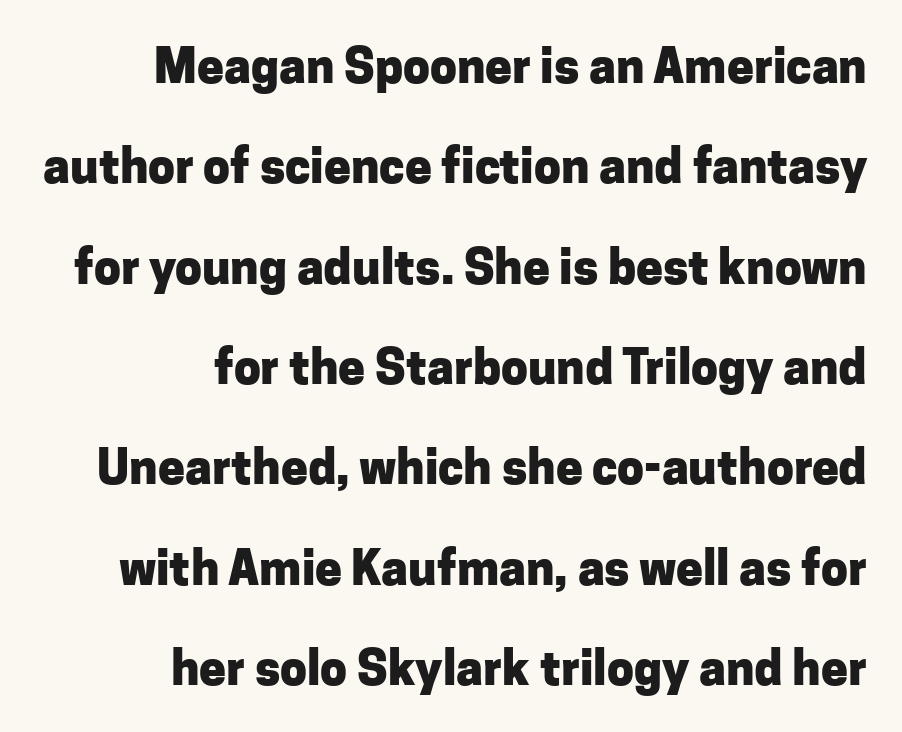
{"serif": "no", "italic": "no", "bold": "yes", "weight": "heavy", "width": "normal", "stroke_contrast": "low", "x_height": "medium", "monospaced": "no", "underline": "no", "align": "right", "line_spacing": "loose", "line_spacing_ratio": 2.09, "letter_spacing": "normal", "letter_spacing_em": 0.0, "glyph_px": 48}
